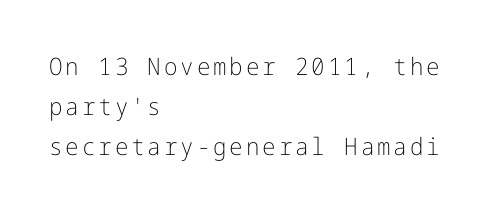
{"italic": "no", "bold": "no", "underline": "no", "align": "left", "line_spacing": "normal", "line_spacing_ratio": 1.66, "glyph_px": 24}
